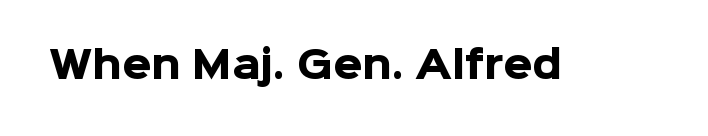
Character widths vary here, with narrow letters taking less room than wide ones. To sum up the face: it is a sans, with no serifs. A clean baseline with only descenders dipping below it. Its strokes are broad and dark, the hallmark of bold type. Caption: standard tracking, unaltered.
